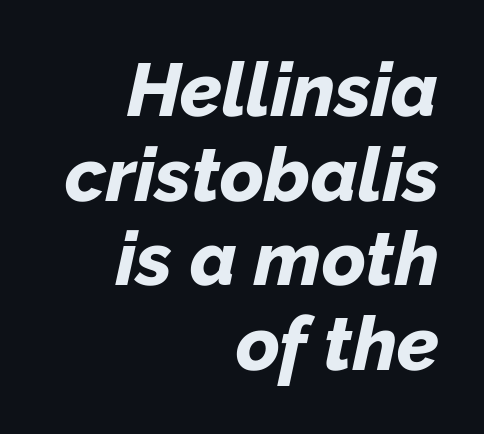
{"italic": "yes", "lean": "right", "slant_degrees": 12, "bold": "yes", "weight": "bold", "width": "normal", "stroke_contrast": "low", "x_height": "medium", "monospaced": "no", "underline": "no", "align": "right", "line_spacing": "tight", "line_spacing_ratio": 1.13, "letter_spacing": "normal", "letter_spacing_em": 0.0, "glyph_px": 75}
